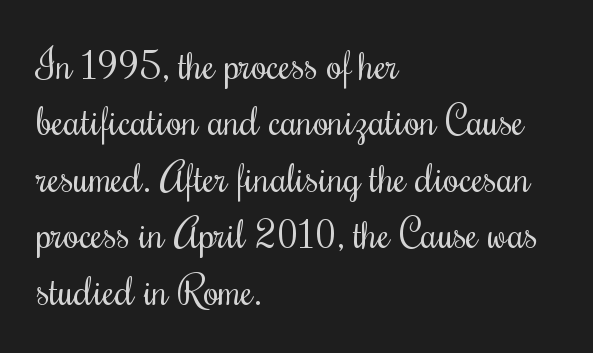
The image shows 40 px regular-weight, condensed type; set left-aligned, normal line spacing (1.41x), normal letter spacing, not underlined; medium stroke contrast and a small x-height.
